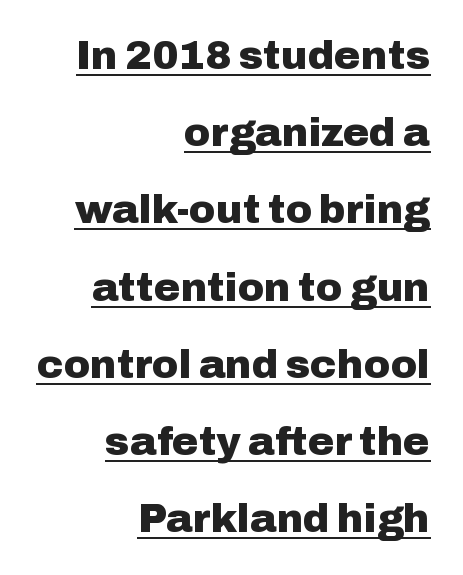
Q: Is the text bold? A: Yes.
Q: Is the text italic (slanted)? A: No, it is upright.
Q: Is the typeface a serif or a sans-serif typeface? A: Sans-serif.
Q: Is the text underlined? A: Yes.
Q: How is the paragraph aligned? A: Right-aligned.
Q: Is the spacing between letters normal or unusually wide? A: Normal.
Q: Is the spacing between lines tight, normal or loose? A: Loose.
Q: Width (condensed, normal, or wide)? A: Normal.
Q: Stroke contrast? A: Low.
Q: x-height? A: Medium.
Q: Monospaced? A: No.
